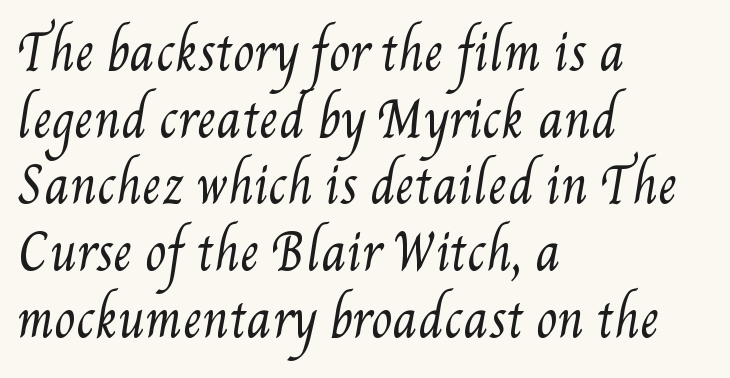
One glance says typical: line gaps are just what's usual. Horizontal alignment here is leftward, the default for most running prose. Unbolded letterforms with no extra heft. Varying glyph widths throughout — classic text-font behaviour. There is no visible air inserted between adjacent glyphs.
